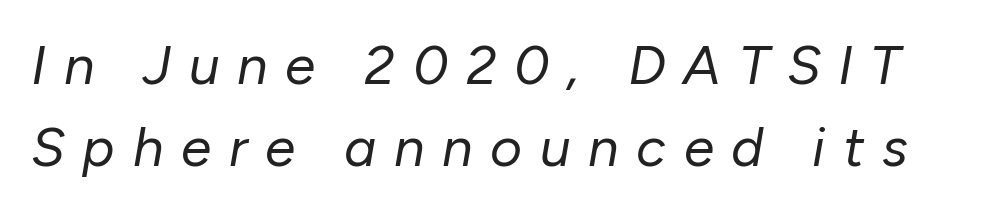
The image shows 55 px regular-weight type, italic (leaning right); set normal line spacing (1.49x), unusually wide letter spacing (+0.32 em), not underlined; low stroke contrast and a medium x-height.
